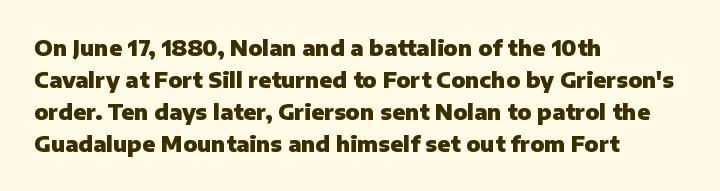
Q: Is the text bold? A: Yes.
Q: Is the text italic (slanted)? A: No, it is upright.
Q: Is the text underlined? A: No.
Q: How is the paragraph aligned? A: Left-aligned.
Q: Is the spacing between letters normal or unusually wide? A: Normal.
Q: Is the spacing between lines tight, normal or loose? A: Normal.
